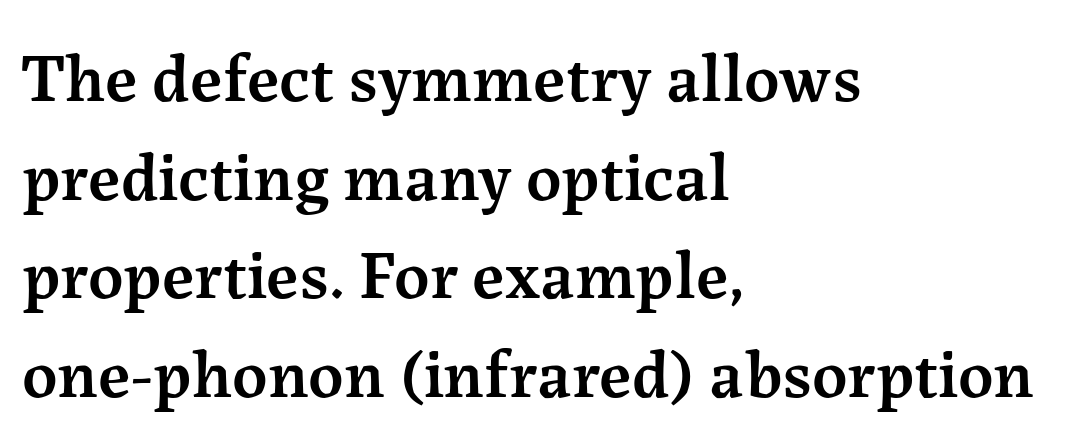
Q: Is the text bold? A: Semi-bold.
Q: Is the text italic (slanted)? A: No, it is upright.
Q: Is the typeface a serif or a sans-serif typeface? A: Serif.
Q: Is the text underlined? A: No.
Q: How is the paragraph aligned? A: Left-aligned.
Q: Is the spacing between letters normal or unusually wide? A: Normal.
Q: Is the spacing between lines tight, normal or loose? A: Normal.
Q: Width (condensed, normal, or wide)? A: Normal.
Q: Stroke contrast? A: Medium.
Q: x-height? A: Medium.
Q: Monospaced? A: No.
